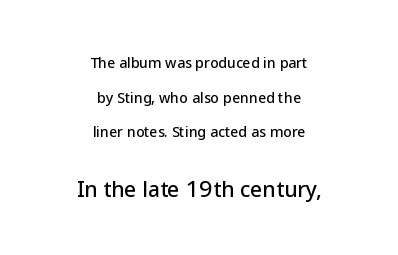
{"italic": "no", "underline": "no", "align": "center", "line_spacing": "loose", "line_spacing_ratio": 2.48, "letter_spacing": "normal", "letter_spacing_em": 0.0, "larger_block": "second", "size_ratio": 1.5, "glyph_px": 21}
